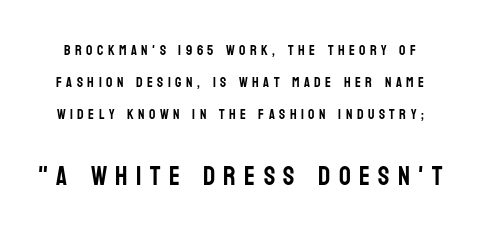
{"italic": "no", "underline": "no", "line_spacing": "loose", "line_spacing_ratio": 2.27, "letter_spacing": "wide", "letter_spacing_em": 0.32, "larger_block": "second", "size_ratio": 1.86, "glyph_px": 26}
